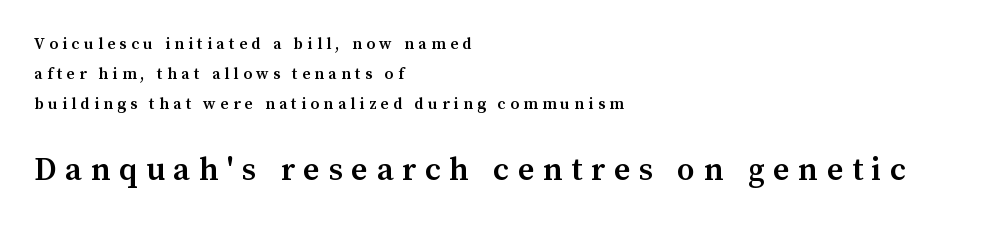
The sample has been set in demibold, a notch under bold. You could not count columns in this text — the font is proportionally spaced. The zone under the glyphs is completely vacant. The font's upright variant was chosen for this text. The rendering shows small feet on the letterforms — a serif design.
